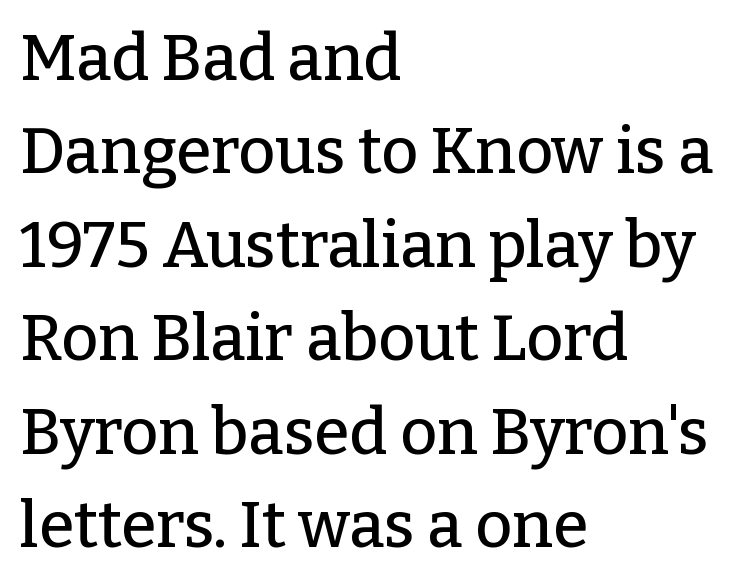
A typesetter would call this proportional, since set widths differ per character. One-word summary of the alignment: left. The leading is moderate, giving the passage an even texture. Serifs: yes, visible at the terminals of the letterforms. Only glyphs here, with clear space below each row.
